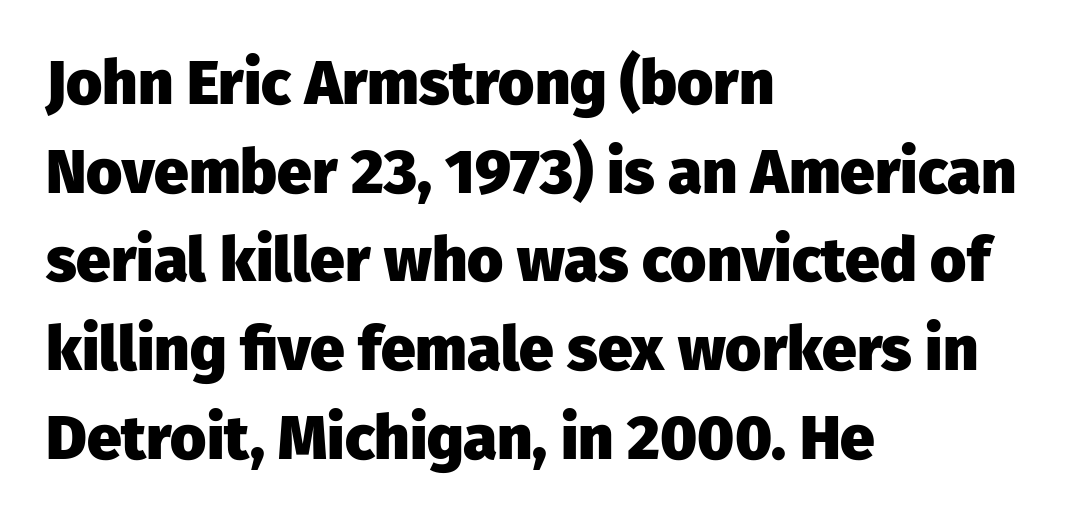
The image shows 62 px heavy sans-serif type, upright; set left-aligned, normal line spacing (1.43x), normal letter spacing, not underlined; low stroke contrast and a medium x-height.
